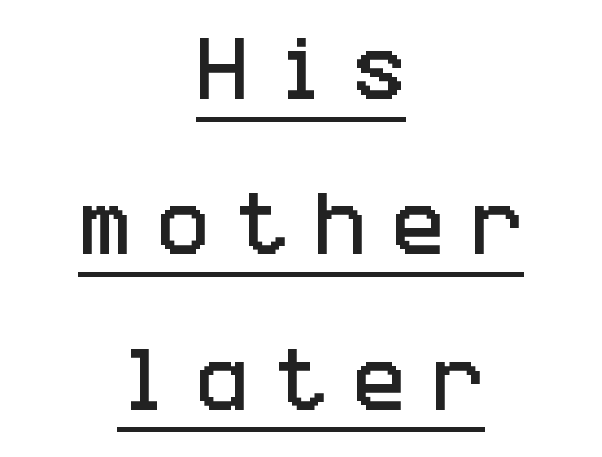
{"serif": "no", "italic": "no", "width": "condensed", "stroke_contrast": "low", "x_height": "large", "underline": "yes", "align": "center", "line_spacing": "loose", "line_spacing_ratio": 2.22, "letter_spacing": "wide", "letter_spacing_em": 0.37, "glyph_px": 70}
